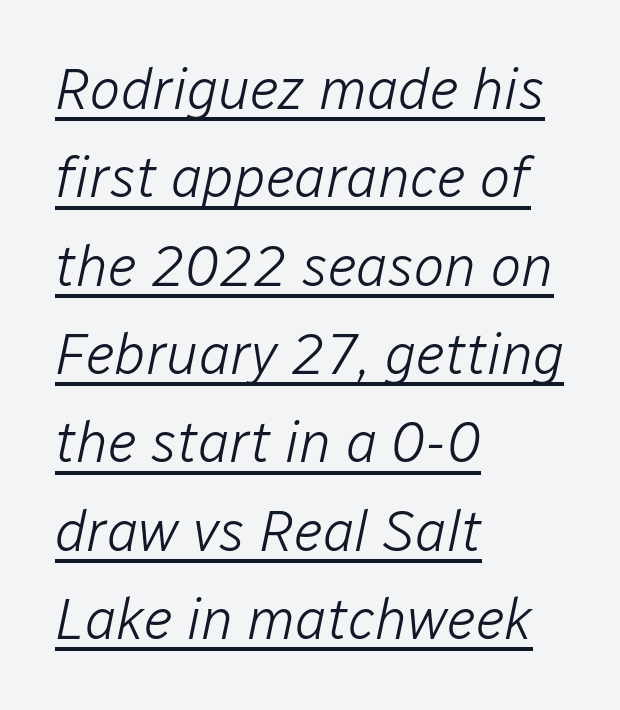
Q: Is the text bold? A: No.
Q: Is the text italic (slanted)? A: Yes, it leans right by about 12 degrees.
Q: Is the text underlined? A: Yes.
Q: How is the paragraph aligned? A: Left-aligned.
Q: Is the spacing between letters normal or unusually wide? A: Normal.
Q: Is the spacing between lines tight, normal or loose? A: Normal.
Q: Width (condensed, normal, or wide)? A: Normal.
Q: Stroke contrast? A: Low.
Q: x-height? A: Medium.
Q: Monospaced? A: No.
